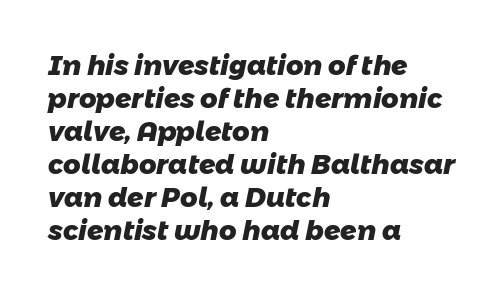
The image shows 27 px bold type; set left-aligned, line spacing 1.22x, normal letter spacing, not underlined.
